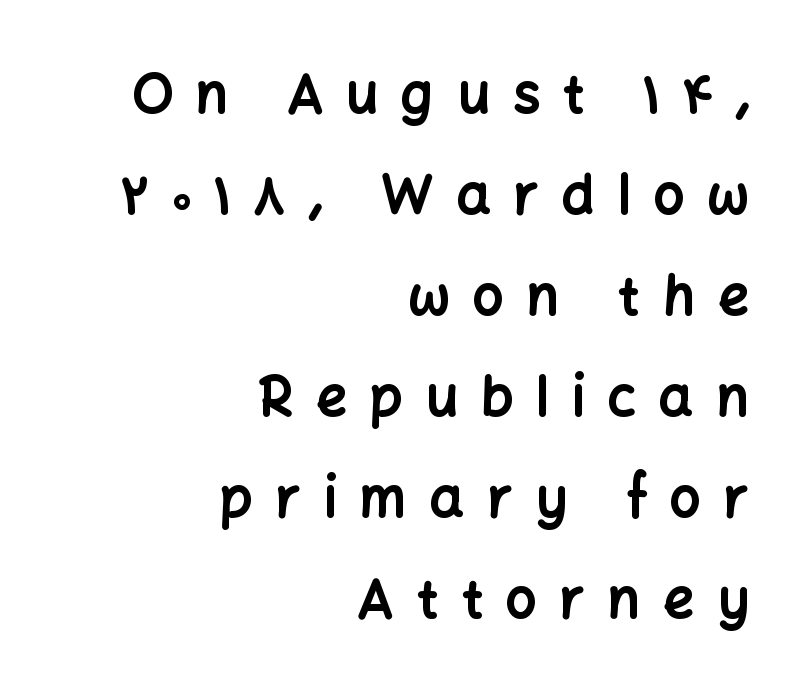
The image shows 54 px bold sans-serif type, upright; set right-aligned, line spacing 1.87x, unusually wide letter spacing (+0.43 em), not underlined; low stroke contrast and a medium x-height.
